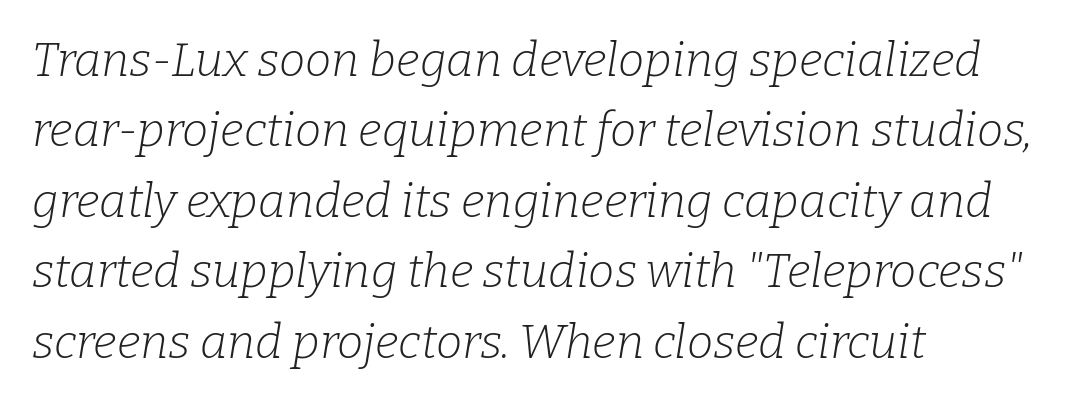
The image shows 47 px light serif type, italic (leaning right); set left-aligned, normal line spacing (1.5x), normal letter spacing, not underlined; low stroke contrast and a medium x-height.
